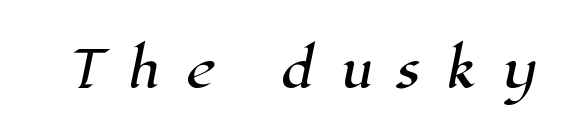
The image shows 51 px serif type; set unusually wide letter spacing (+0.48 em), not underlined; high stroke contrast and a medium x-height.
